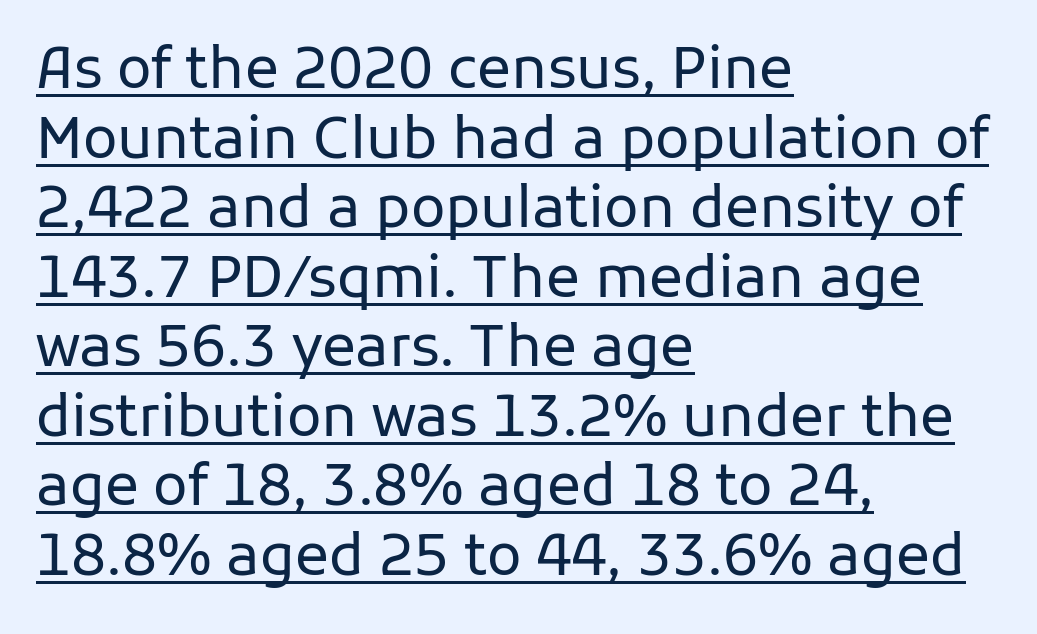
{"serif": "no", "italic": "no", "bold": "no", "weight": "regular", "width": "normal", "stroke_contrast": "low", "x_height": "medium", "monospaced": "no", "underline": "yes", "align": "left", "line_spacing_ratio": 1.22, "letter_spacing": "normal", "letter_spacing_em": 0.0, "glyph_px": 57}
